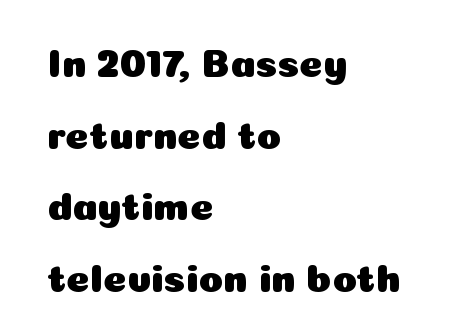
Q: Is the text italic (slanted)? A: No, it is upright.
Q: Is the typeface a serif or a sans-serif typeface? A: Sans-serif.
Q: Is the text underlined? A: No.
Q: How is the paragraph aligned? A: Left-aligned.
Q: Is the spacing between letters normal or unusually wide? A: Normal.
Q: Width (condensed, normal, or wide)? A: Normal.
Q: Stroke contrast? A: Low.
Q: x-height? A: Medium.
Q: Monospaced? A: No.
